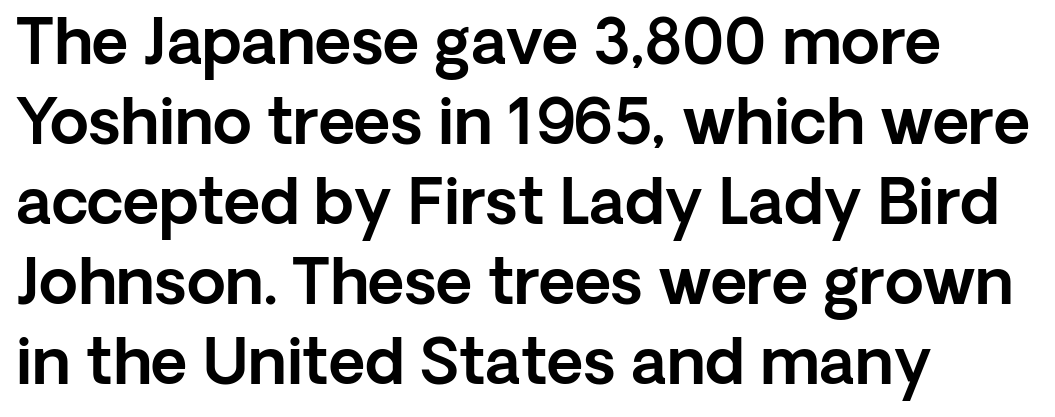
The specimen reads as upright at a glance. Font category for this specimen: sans-serif. Compared with a centered layout, this one pins lines to the left instead. The letters sit at their default tracking, neither squeezed nor spread. A typesetter would call this proportional, since set widths differ per character. Plain, unruled lines of type.
